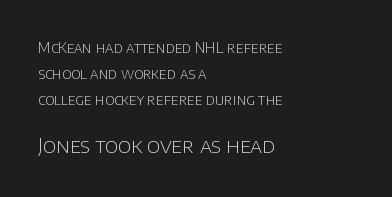
This is not heavy type; no bold has been used. The compositor pushed each line to the left boundary. The passage shown has conventional tracking throughout. If you squint, the bottom block still reads clearly — it's the larger of the two. The specimen omits any rule beneath the text block's lines. These lines were composed using upright roman letters.
